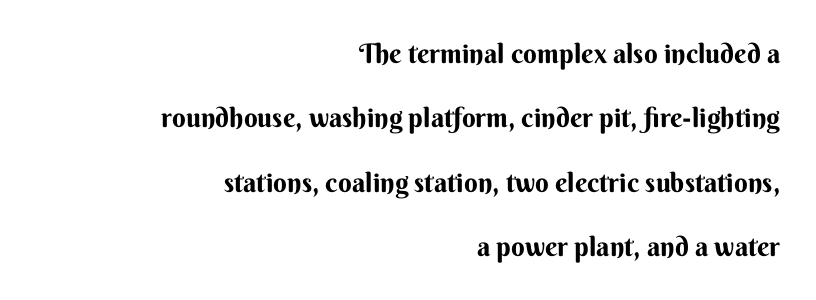
The image shows 27 px bold type, upright; set right-aligned, loose line spacing (2.38x), normal letter spacing, not underlined.
